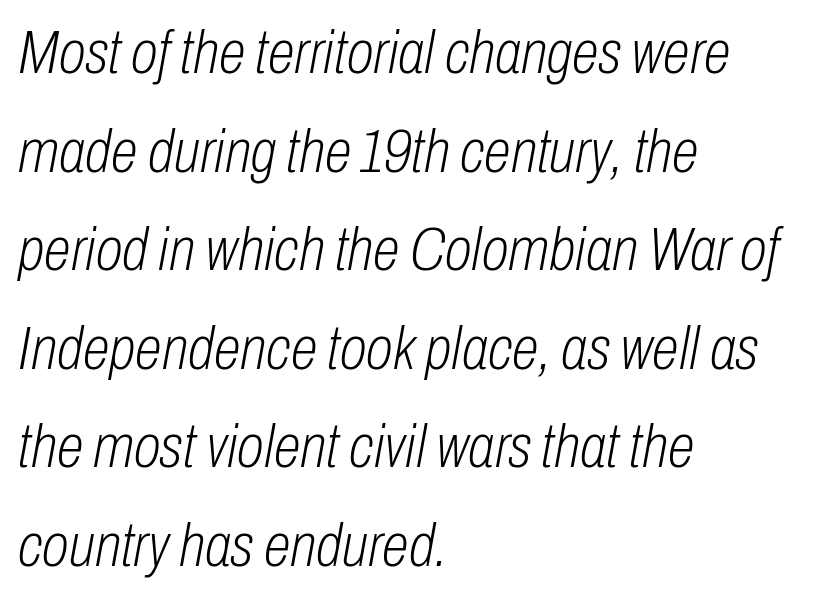
{"italic": "yes", "lean": "right", "slant_degrees": 10, "bold": "no", "weight": "light", "width": "condensed", "stroke_contrast": "low", "x_height": "medium", "monospaced": "no", "underline": "no", "align": "left", "line_spacing": "normal", "line_spacing_ratio": 1.59, "letter_spacing": "normal", "letter_spacing_em": 0.0, "glyph_px": 62}
